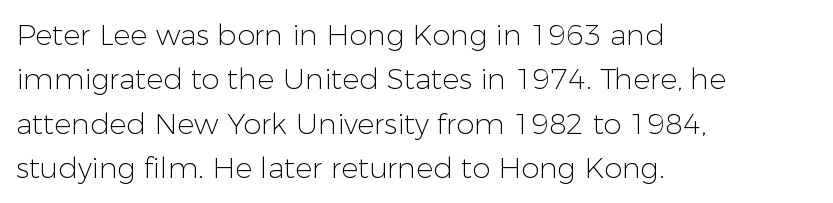
Q: Is the text bold? A: No.
Q: Is the text italic (slanted)? A: No, it is upright.
Q: Is the typeface a serif or a sans-serif typeface? A: Sans-serif.
Q: Is the text underlined? A: No.
Q: How is the paragraph aligned? A: Left-aligned.
Q: Is the spacing between letters normal or unusually wide? A: Normal.
Q: Is the spacing between lines tight, normal or loose? A: Normal.
Q: Width (condensed, normal, or wide)? A: Normal.
Q: Stroke contrast? A: Low.
Q: x-height? A: Medium.
Q: Monospaced? A: No.
